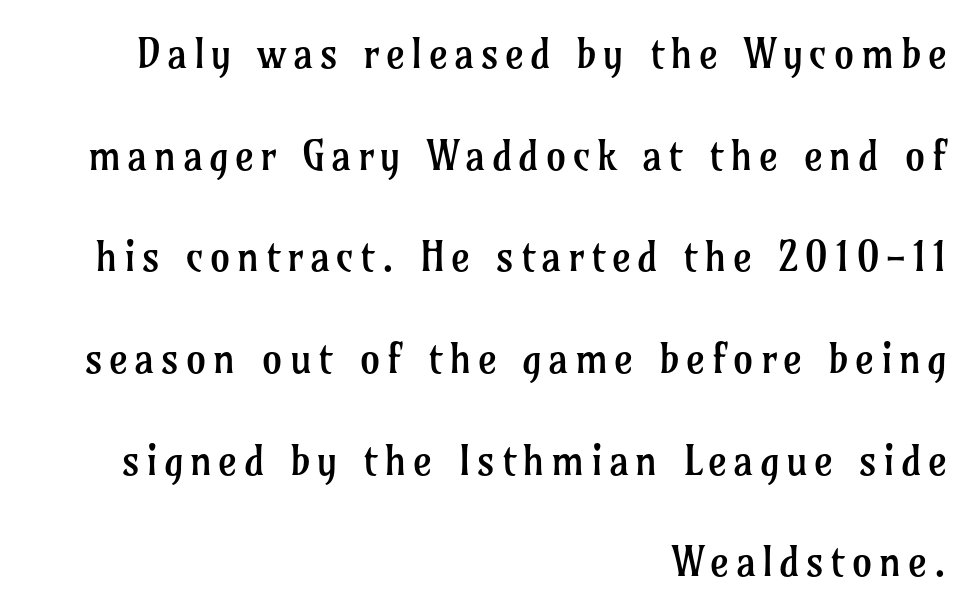
Note the varied advance widths — an 'i' is clearly narrower than an 'm'. Posture: straight, roman, zero tilt. Check under the words: just untouched page. You can tell from the footed stems that serif type was used.
